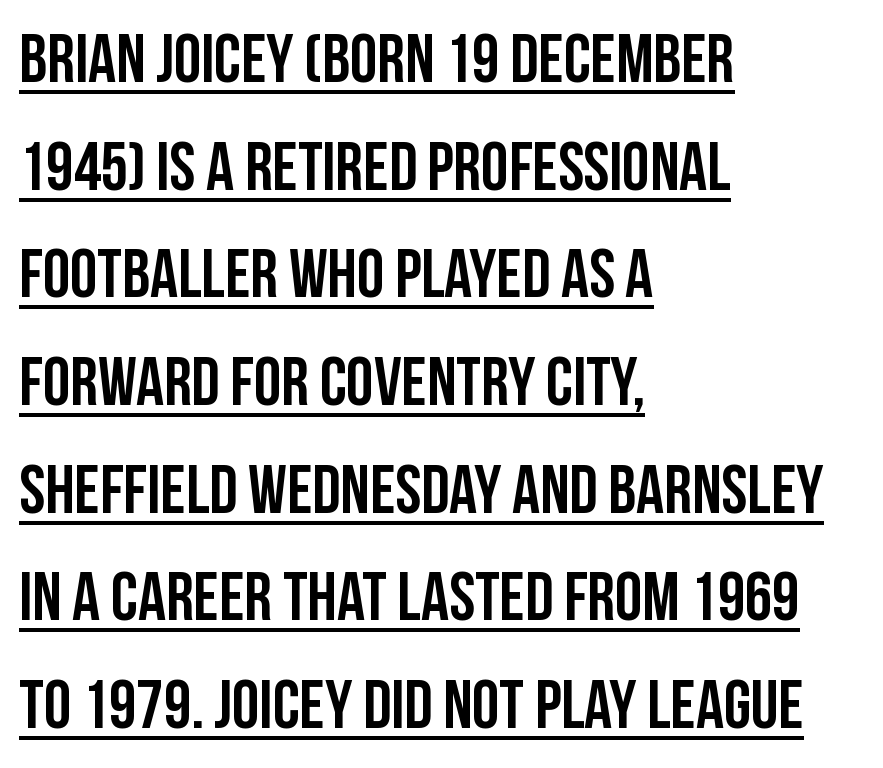
Q: Is the text italic (slanted)? A: No, it is upright.
Q: Is the typeface a serif or a sans-serif typeface? A: Sans-serif.
Q: Is the text underlined? A: Yes.
Q: How is the paragraph aligned? A: Left-aligned.
Q: Is the spacing between letters normal or unusually wide? A: Normal.
Q: Is the spacing between lines tight, normal or loose? A: Normal.
Q: Width (condensed, normal, or wide)? A: Condensed.
Q: Stroke contrast? A: Low.
Q: x-height? A: Large.
Q: Monospaced? A: No.
